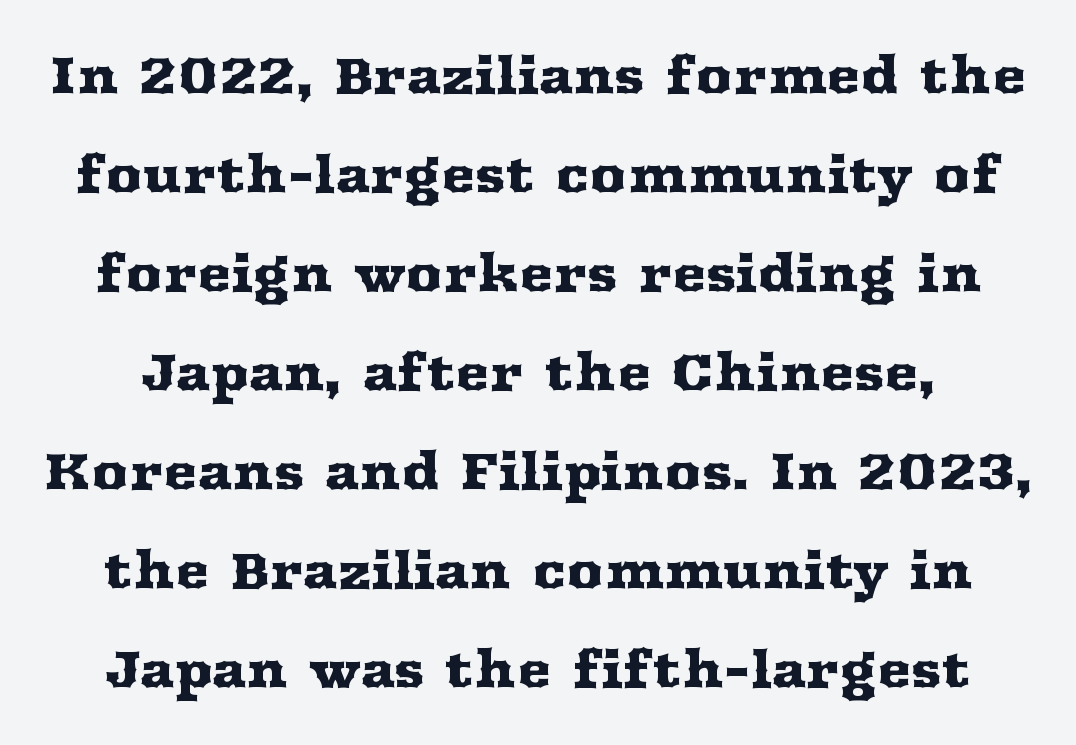
Q: Is the text italic (slanted)? A: No, it is upright.
Q: Is the typeface a serif or a sans-serif typeface? A: Serif.
Q: Is the text underlined? A: No.
Q: Is the spacing between letters normal or unusually wide? A: Normal.
Q: Is the spacing between lines tight, normal or loose? A: Loose.
Q: Width (condensed, normal, or wide)? A: Wide.
Q: Stroke contrast? A: Medium.
Q: x-height? A: Medium.
Q: Monospaced? A: No.
